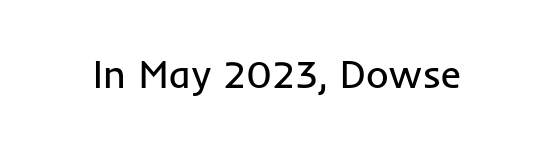
{"serif": "no", "italic": "no", "bold": "no", "weight": "regular", "width": "normal", "stroke_contrast": "low", "x_height": "medium", "monospaced": "no", "underline": "no", "letter_spacing": "normal", "letter_spacing_em": 0.0, "glyph_px": 39}
